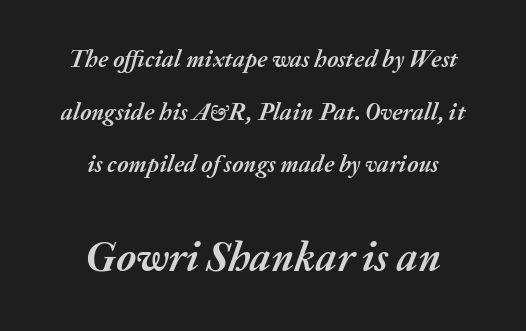
Q: Is the text bold? A: Yes.
Q: Is the text italic (slanted)? A: Yes, it leans right by about 20 degrees.
Q: Is the text underlined? A: No.
Q: How is the paragraph aligned? A: Centered.
Q: Is the spacing between letters normal or unusually wide? A: Normal.
Q: Is the spacing between lines tight, normal or loose? A: Loose.
Q: Which block of text is set in a larger size, the first (top) or the second (bottom)? A: The second (bottom) one.
Q: Width (condensed, normal, or wide)? A: Normal.
Q: Stroke contrast? A: Medium.
Q: x-height? A: Medium.
Q: Monospaced? A: No.
